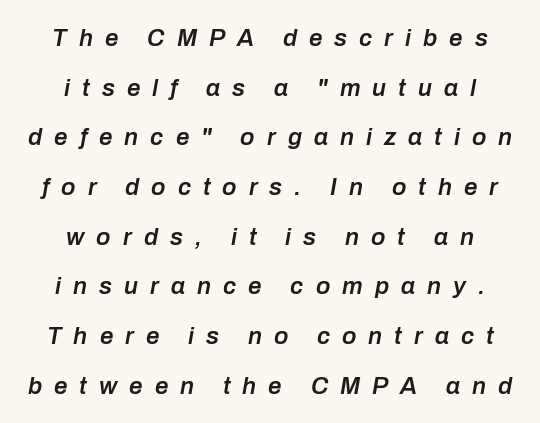
Q: Is the text bold? A: Semi-bold.
Q: Is the text italic (slanted)? A: Yes, it leans right by about 10 degrees.
Q: Is the text underlined? A: No.
Q: How is the paragraph aligned? A: Centered.
Q: Is the spacing between letters normal or unusually wide? A: Unusually wide.
Q: Is the spacing between lines tight, normal or loose? A: Loose.
